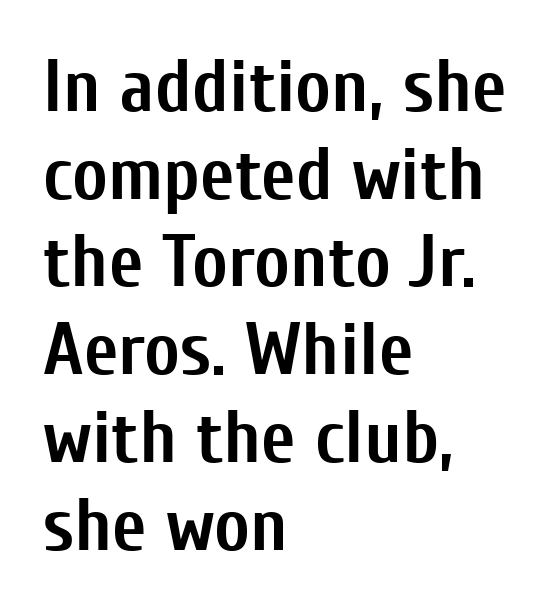
Thick stems and heavy bowls — unmistakably bold. Alignment: flush left. These lines are rendered in a variable-pitch font. The area under the type is left untouched. Note: no serifs on the glyphs.
